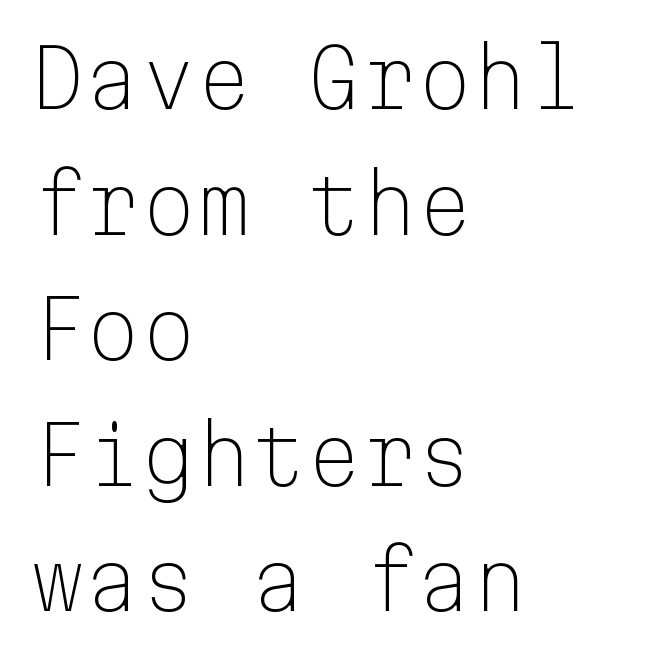
Leftover space on each line is placed entirely after the last word. The text was rendered using a sans face with plain stroke endings. This rendering features lettering with no underline. Characters remain perfectly vertical along every line. Think of a typewriter: that constant character pitch is what you see here.
